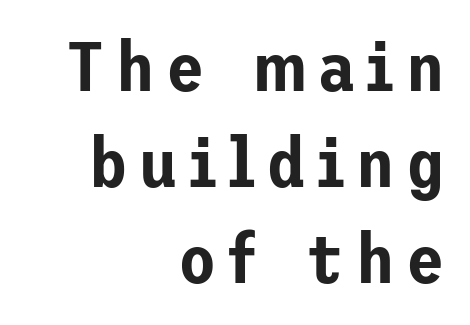
The image shows 70 px sans-serif type, upright; set right-aligned, normal line spacing (1.37x), not underlined; low stroke contrast and a medium x-height.
